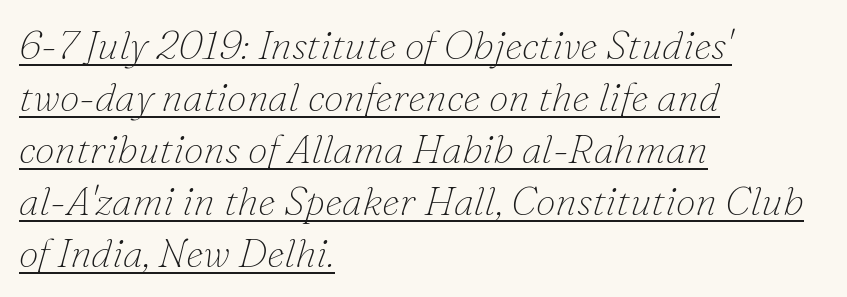
Q: Is the text bold? A: No.
Q: Is the text italic (slanted)? A: Yes, it leans right by about 16 degrees.
Q: Is the typeface a serif or a sans-serif typeface? A: Serif.
Q: Is the text underlined? A: Yes.
Q: How is the paragraph aligned? A: Left-aligned.
Q: Is the spacing between letters normal or unusually wide? A: Normal.
Q: Is the spacing between lines tight, normal or loose? A: Normal.
Q: Width (condensed, normal, or wide)? A: Normal.
Q: Stroke contrast? A: Low.
Q: x-height? A: Small.
Q: Monospaced? A: No.
